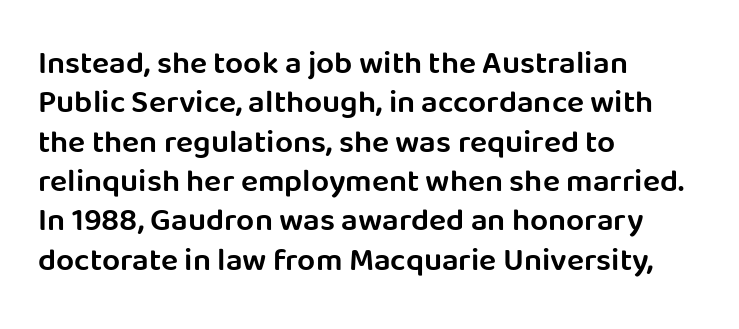
Nope, not italic — everything's standing straight. Note the varied advance widths — an 'i' is clearly narrower than an 'm'. Has an underline been added? It has not. Visually the block forms a straight wall on the left and a jagged coastline on the right. Set as a demibold, roughly 600 on the weight scale.
